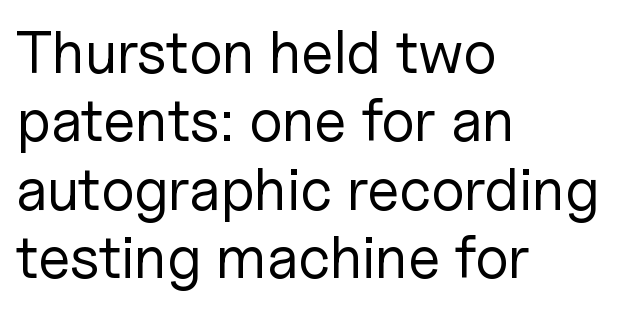
The image shows 59 px regular-weight sans-serif type, upright; set left-aligned, line spacing 1.16x, normal letter spacing, not underlined; low stroke contrast and a medium x-height.
